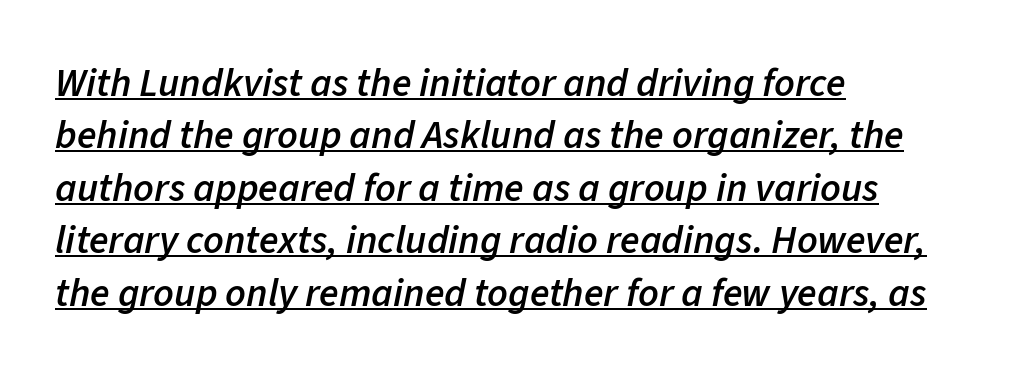
The image shows 40 px semibold type, italic (leaning right); set left-aligned, normal line spacing (1.31x), normal letter spacing, underlined; low stroke contrast and a medium x-height.
